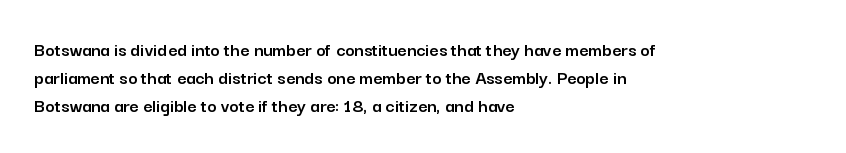
The image shows 20 px text type, upright; set left-aligned, normal line spacing (1.41x), normal letter spacing, not underlined.
